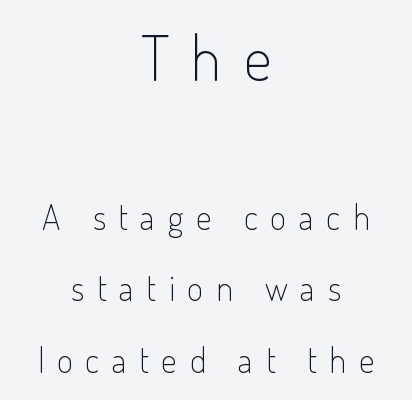
The image shows 62 px light, condensed sans-serif type, upright; set centered, loose line spacing (2.05x), unusually wide letter spacing (+0.36 em), not underlined; the first (top) block is 1.77x larger; low stroke contrast and a small x-height.
